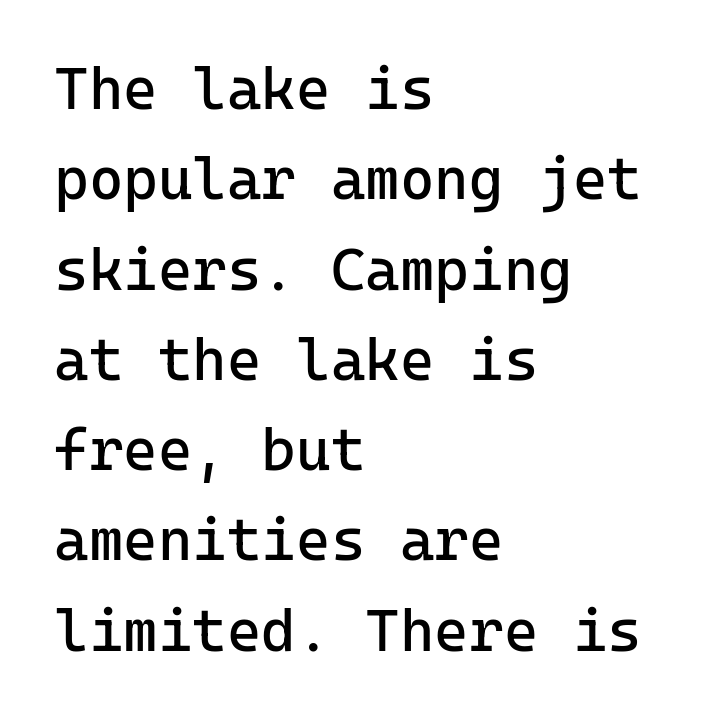
{"serif": "no", "italic": "no", "bold": "no", "weight": "regular", "width": "normal", "stroke_contrast": "low", "x_height": "medium", "underline": "no", "align": "left", "line_spacing": "normal", "line_spacing_ratio": 1.53, "letter_spacing": "normal", "letter_spacing_em": 0.0, "glyph_px": 59}
